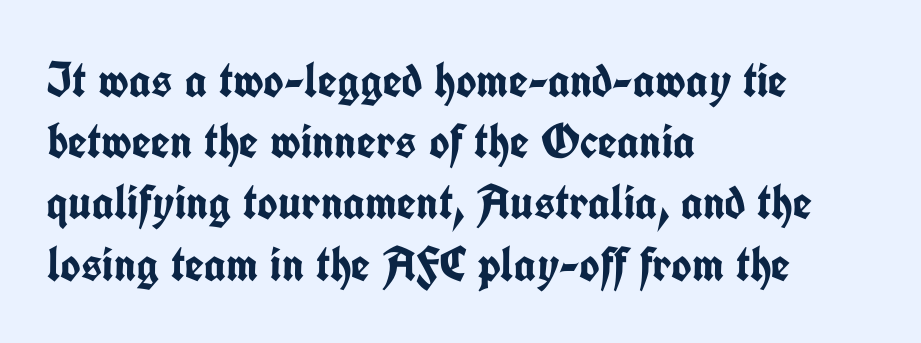
The image shows 49 px semibold, condensed sans-serif type, upright; set left-aligned, normal line spacing (1.25x), normal letter spacing, not underlined; low stroke contrast and a medium x-height.
